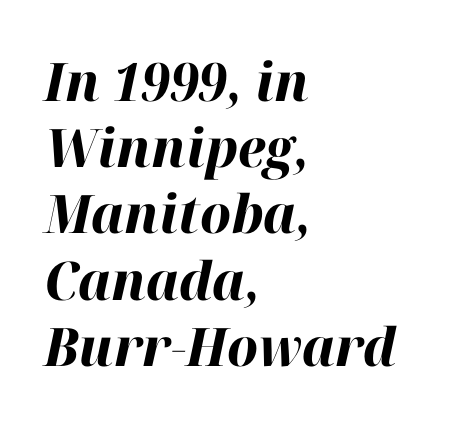
{"italic": "yes", "lean": "right", "slant_degrees": 12, "bold": "yes", "weight": "bold", "width": "normal", "stroke_contrast": "high", "x_height": "medium", "monospaced": "no", "underline": "no", "align": "left", "line_spacing": "normal", "line_spacing_ratio": 1.25, "letter_spacing": "normal", "letter_spacing_em": 0.0, "glyph_px": 53}
